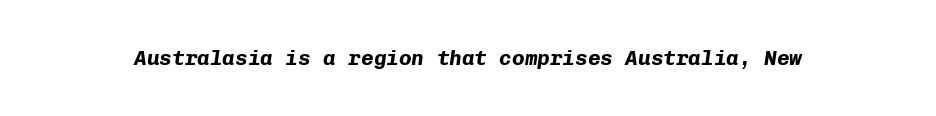
The image shows 21 px bold type, italic (leaning right); set normal letter spacing, not underlined.
